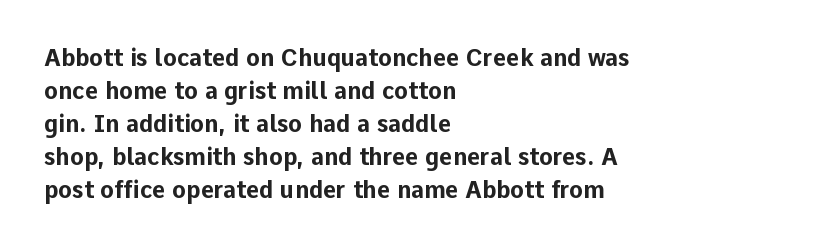
Q: Is the text bold? A: Yes.
Q: Is the text italic (slanted)? A: No, it is upright.
Q: Is the text underlined? A: No.
Q: How is the paragraph aligned? A: Left-aligned.
Q: Is the spacing between letters normal or unusually wide? A: Normal.
Q: Is the spacing between lines tight, normal or loose? A: Normal.
